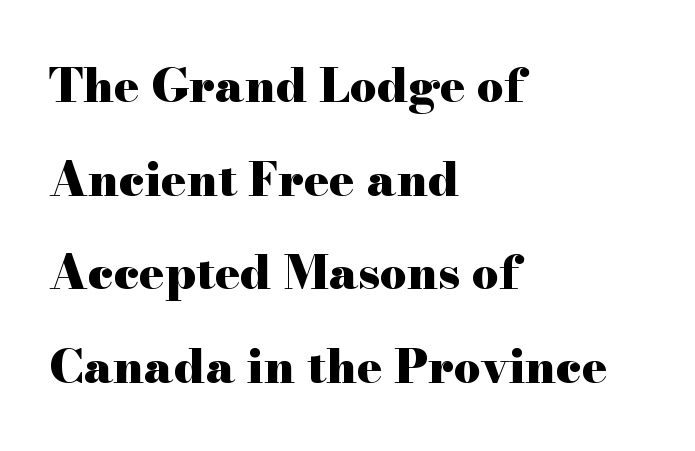
Q: Is the text bold? A: Yes.
Q: Is the text italic (slanted)? A: No, it is upright.
Q: Is the typeface a serif or a sans-serif typeface? A: Serif.
Q: Is the text underlined? A: No.
Q: How is the paragraph aligned? A: Left-aligned.
Q: Is the spacing between letters normal or unusually wide? A: Normal.
Q: Is the spacing between lines tight, normal or loose? A: Loose.
Q: Width (condensed, normal, or wide)? A: Wide.
Q: Stroke contrast? A: High.
Q: x-height? A: Small.
Q: Monospaced? A: No.
